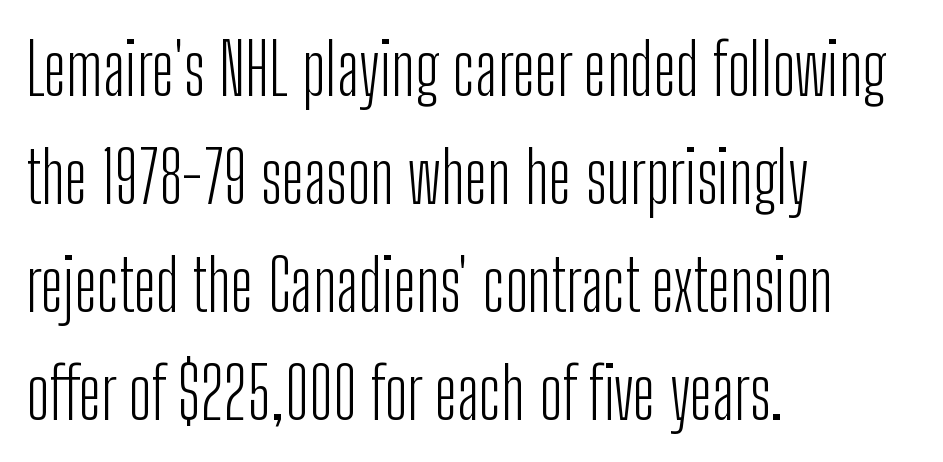
The image shows 71 px light, condensed sans-serif type, upright; set left-aligned, normal line spacing (1.52x), normal letter spacing, not underlined; low stroke contrast and a medium x-height.
